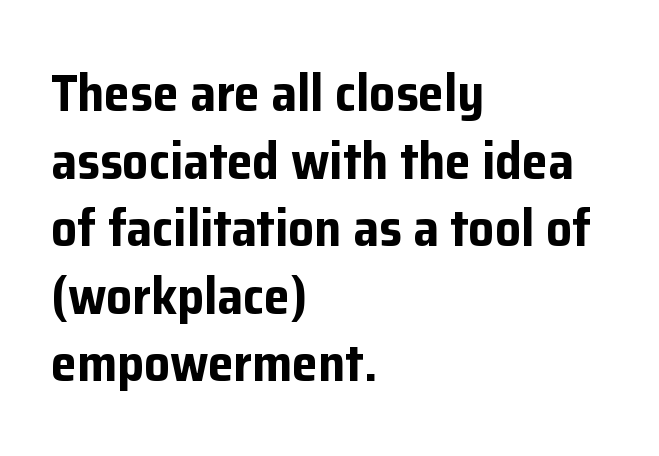
Q: Is the text bold? A: Yes.
Q: Is the text italic (slanted)? A: No, it is upright.
Q: Is the typeface a serif or a sans-serif typeface? A: Sans-serif.
Q: Is the text underlined? A: No.
Q: How is the paragraph aligned? A: Left-aligned.
Q: Is the spacing between letters normal or unusually wide? A: Normal.
Q: Is the spacing between lines tight, normal or loose? A: Normal.
Q: Width (condensed, normal, or wide)? A: Normal.
Q: Stroke contrast? A: Low.
Q: x-height? A: Medium.
Q: Monospaced? A: No.
